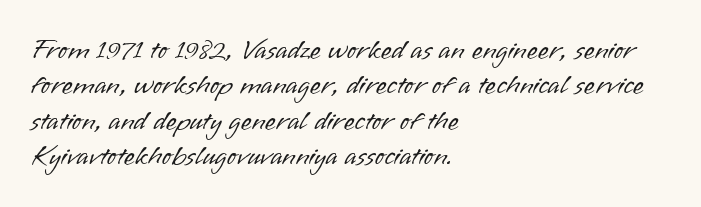
The image shows 28 px light sans-serif type; set left-aligned, normal line spacing (1.26x), normal letter spacing, not underlined; low stroke contrast and a small x-height.
